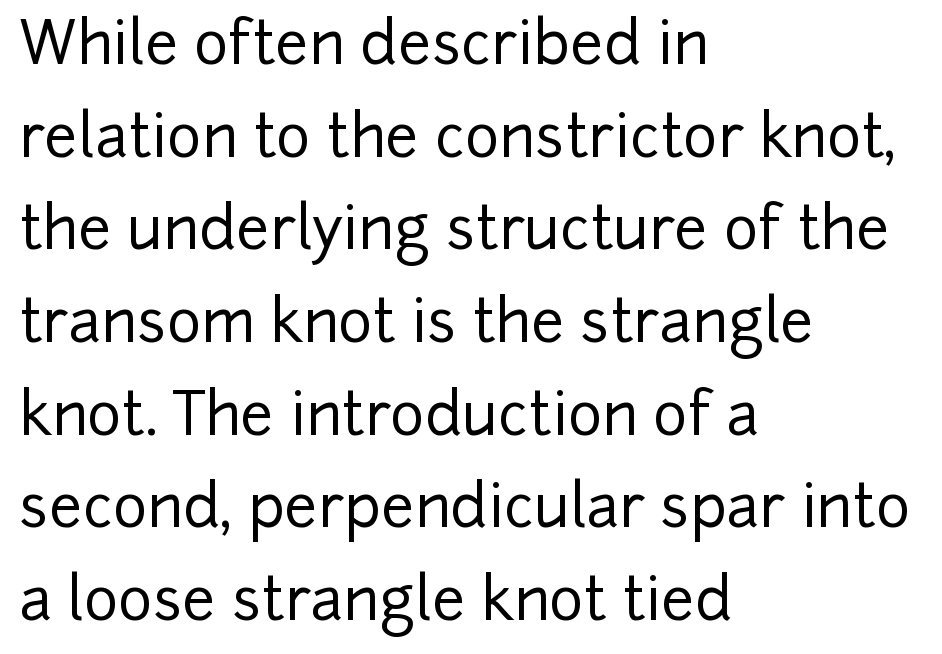
Successive baselines arrive at the customary interval. There is no visible air inserted between adjacent glyphs. The paragraph has a hard left edge and a soft right edge. The typography opts for an upright posture over an oblique one. Think of a printed novel: that variable character pitch is what you see here.
